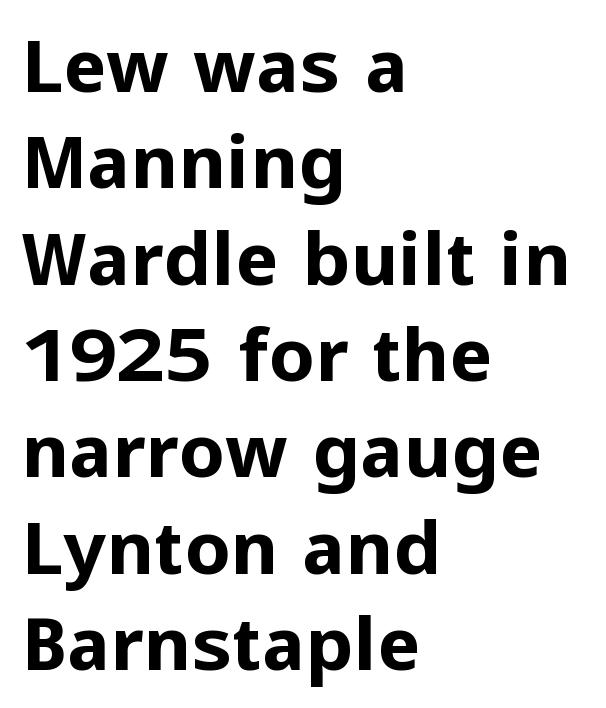
I'd call this a sans setting — the letters go barefoot. Think of a printed novel: that variable character pitch is what you see here. Glance below the letters and you will spot only blank space. Characters remain perfectly vertical along every line.
